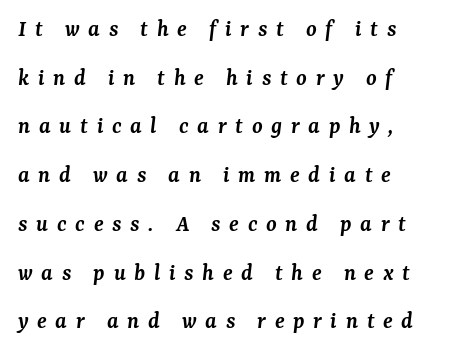
The paragraph has a hard left edge and a soft right edge. Underline: absent. Horizontal bands of white between lines are thick stripes. The face used here has a pronounced slope to its letters. Notice the strokes are somewhat thickened but not fully heavy: this is a semibold. Words appear elongated and porous because spacing is wide.
